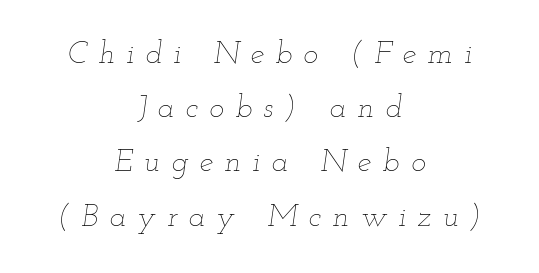
Varying glyph widths throughout — classic text-font behaviour. In CSS terms this would be text-align: center. Students, note that the glyphs here are deliberately spaced far apart. The letters look calm and open, with moderate or lighter stems.
